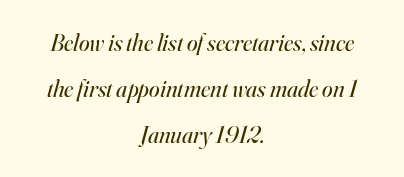
The image shows 24 px text type, italic (leaning right); set centered, loose line spacing (1.91x), normal letter spacing, not underlined.
